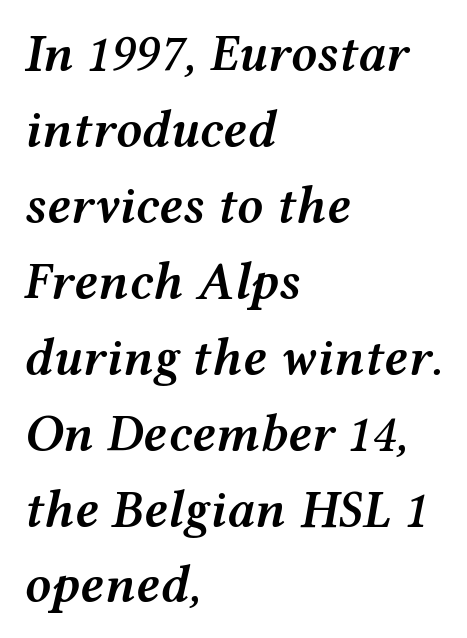
Caption: multi-line text, flush left, ragged right. Nothing unusual about the tracking: characters are spaced as the font intends. Character widths vary here, with narrow letters taking less room than wide ones. Quick note: interline space is typical. A fair bit of extra ink — the face is semibold, not bold.
